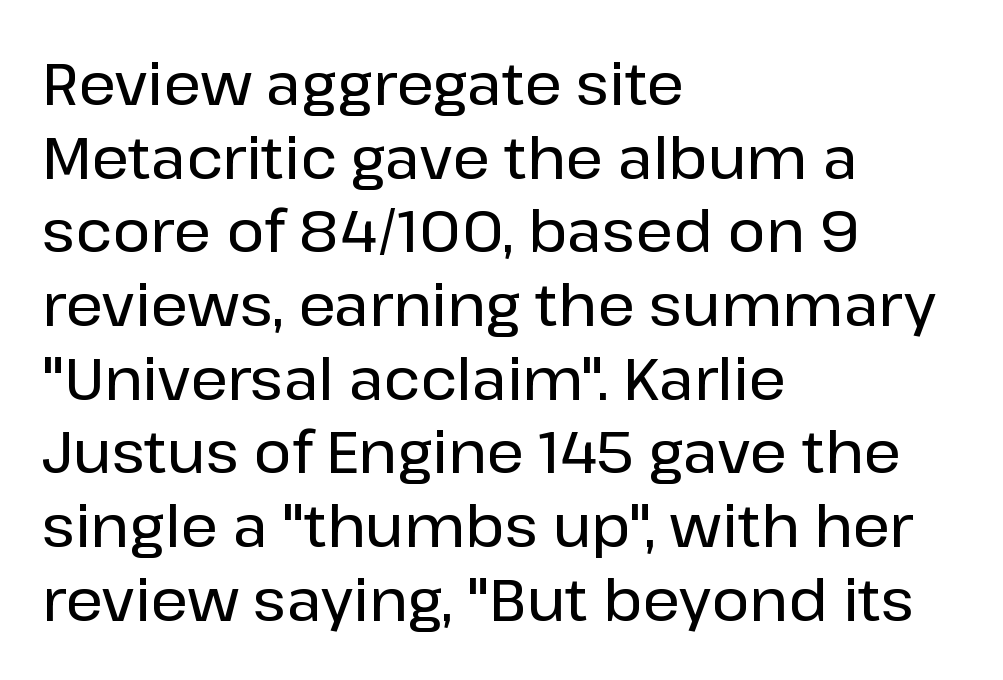
Q: Is the text italic (slanted)? A: No, it is upright.
Q: Is the typeface a serif or a sans-serif typeface? A: Sans-serif.
Q: Is the text underlined? A: No.
Q: How is the paragraph aligned? A: Left-aligned.
Q: Is the spacing between letters normal or unusually wide? A: Normal.
Q: Is the spacing between lines tight, normal or loose? A: Normal.
Q: Width (condensed, normal, or wide)? A: Normal.
Q: Stroke contrast? A: Low.
Q: x-height? A: Medium.
Q: Monospaced? A: No.
